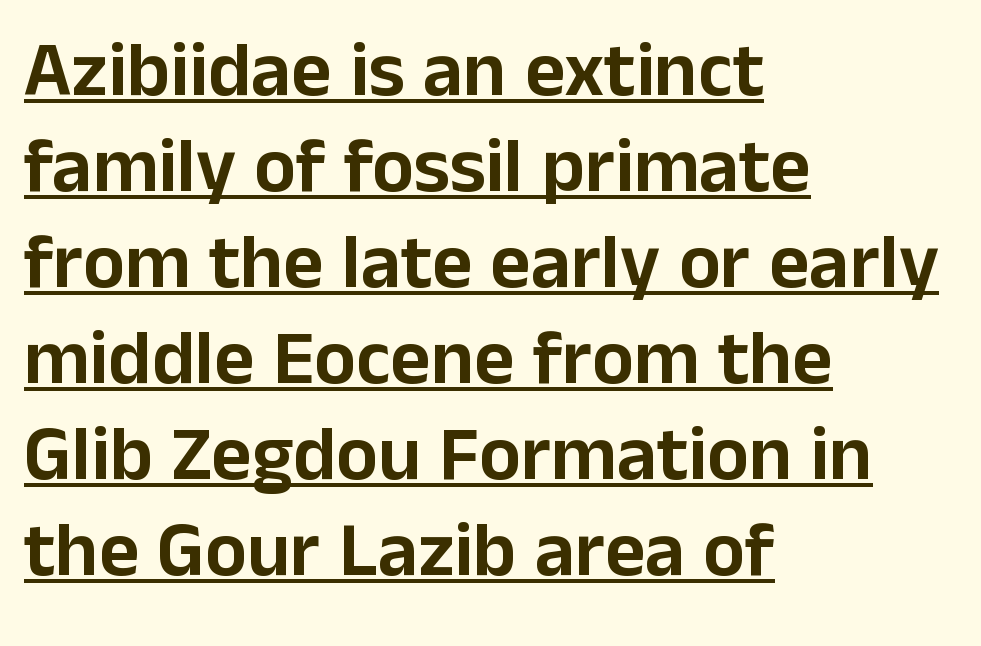
To sum up the face: it is a sans, with no serifs. How are the letters spaced? Ordinarily, with no added tracking. A continuous stroke trails under the words, as in a hyperlink. These lines were composed using upright roman letters.
